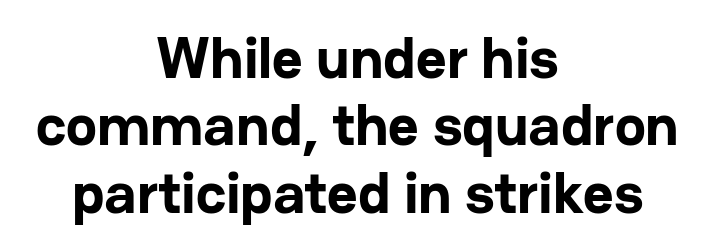
Q: Is the text bold? A: Yes.
Q: Is the text italic (slanted)? A: No, it is upright.
Q: Is the typeface a serif or a sans-serif typeface? A: Sans-serif.
Q: Is the text underlined? A: No.
Q: How is the paragraph aligned? A: Centered.
Q: Is the spacing between letters normal or unusually wide? A: Normal.
Q: Is the spacing between lines tight, normal or loose? A: Tight.
Q: Width (condensed, normal, or wide)? A: Normal.
Q: Stroke contrast? A: Low.
Q: x-height? A: Medium.
Q: Monospaced? A: No.
